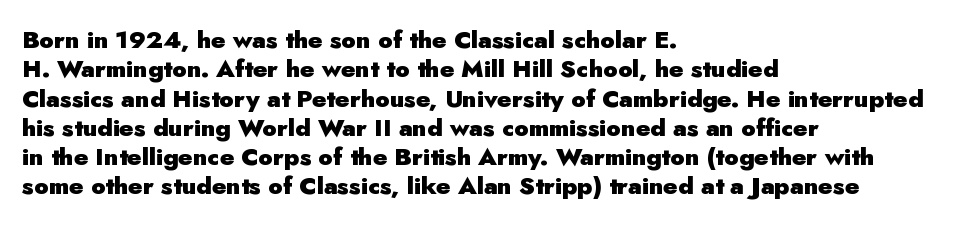
Q: Is the text bold? A: Yes.
Q: Is the text italic (slanted)? A: No, it is upright.
Q: Is the text underlined? A: No.
Q: How is the paragraph aligned? A: Left-aligned.
Q: Is the spacing between letters normal or unusually wide? A: Normal.
